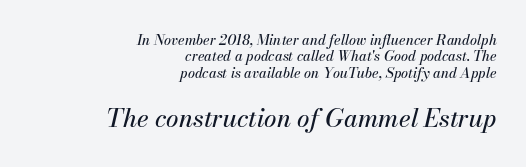
The image shows 25 px text type, italic (leaning right); set right-aligned, line spacing 1.17x, normal letter spacing, not underlined; the second (bottom) block is 1.79x larger.
